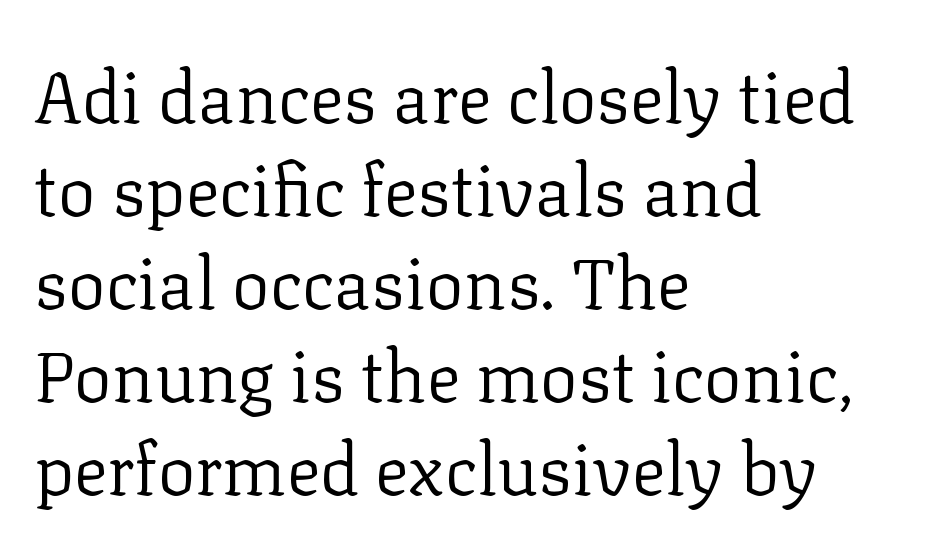
Q: Is the text bold? A: No.
Q: Is the text italic (slanted)? A: No, it is upright.
Q: Is the typeface a serif or a sans-serif typeface? A: Serif.
Q: Is the text underlined? A: No.
Q: How is the paragraph aligned? A: Left-aligned.
Q: Is the spacing between letters normal or unusually wide? A: Normal.
Q: Is the spacing between lines tight, normal or loose? A: Normal.
Q: Width (condensed, normal, or wide)? A: Normal.
Q: Stroke contrast? A: Low.
Q: x-height? A: Medium.
Q: Monospaced? A: No.
